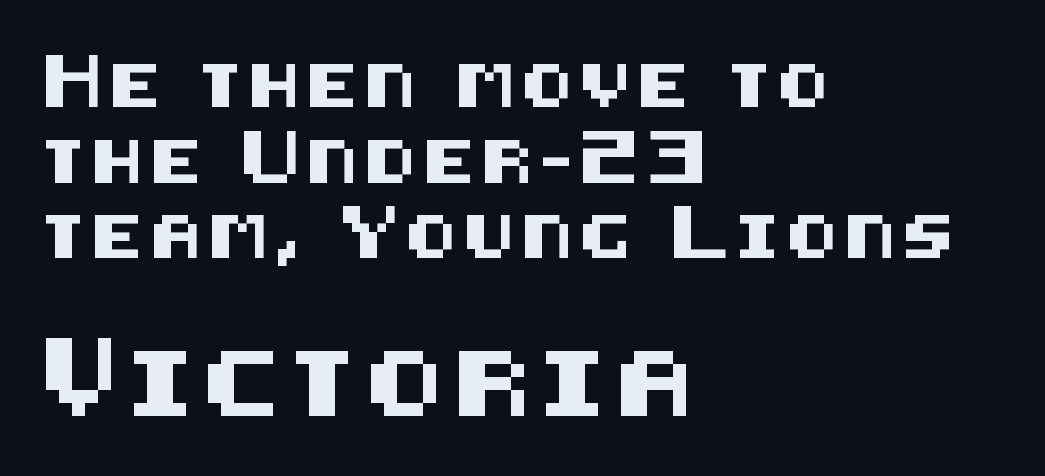
{"serif": "no", "italic": "no", "width": "normal", "stroke_contrast": "medium", "x_height": "large", "underline": "no", "align": "left", "line_spacing_ratio": 1.76, "larger_block": "second", "size_ratio": 1.51, "glyph_px": 65}
